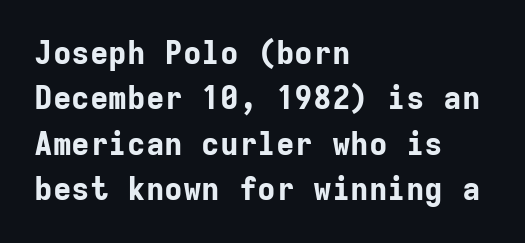
{"serif": "no", "italic": "no", "bold": "yes", "weight": "bold", "width": "normal", "stroke_contrast": "low", "x_height": "medium", "monospaced": "yes", "underline": "no", "align": "left", "line_spacing": "normal", "line_spacing_ratio": 1.46, "letter_spacing": "normal", "letter_spacing_em": 0.0, "glyph_px": 31}
